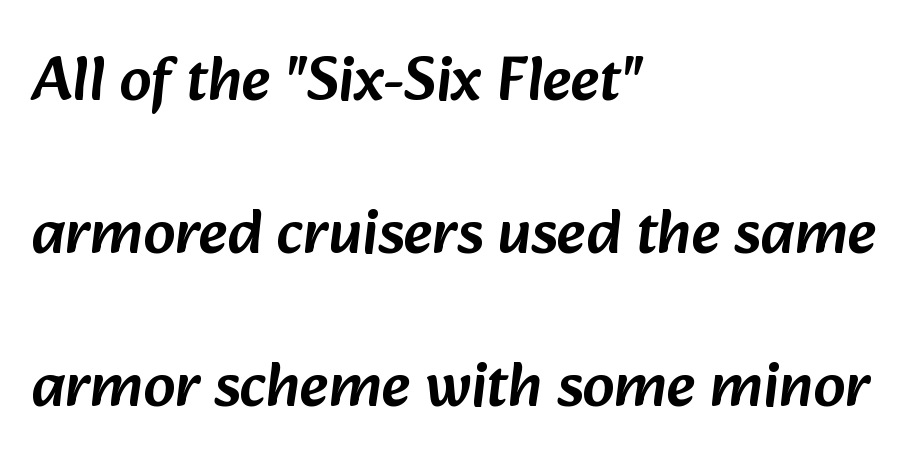
The image shows 63 px sans-serif type; set left-aligned, loose line spacing (2.43x), normal letter spacing, not underlined; low stroke contrast and a medium x-height.
